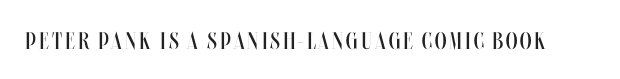
Q: Is the text bold? A: No.
Q: Is the text italic (slanted)? A: No, it is upright.
Q: Is the text underlined? A: No.
